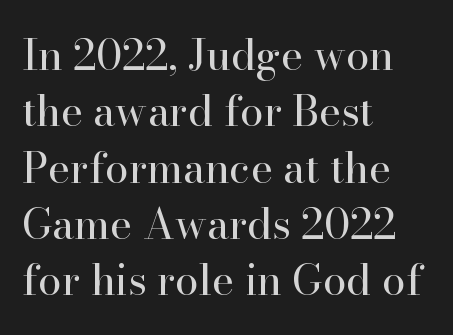
Q: Is the text bold? A: No.
Q: Is the text italic (slanted)? A: No, it is upright.
Q: Is the typeface a serif or a sans-serif typeface? A: Serif.
Q: Is the text underlined? A: No.
Q: How is the paragraph aligned? A: Left-aligned.
Q: Is the spacing between letters normal or unusually wide? A: Normal.
Q: Is the spacing between lines tight, normal or loose? A: Normal.
Q: Width (condensed, normal, or wide)? A: Normal.
Q: Stroke contrast? A: High.
Q: x-height? A: Small.
Q: Monospaced? A: No.
